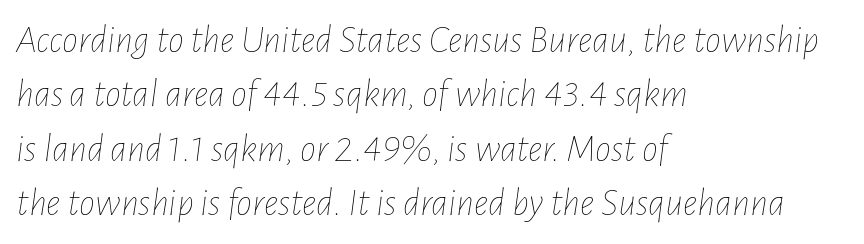
The image shows 40 px thin, condensed type, italic (leaning right); set left-aligned, normal line spacing (1.36x), normal letter spacing, not underlined; low stroke contrast and a medium x-height.
